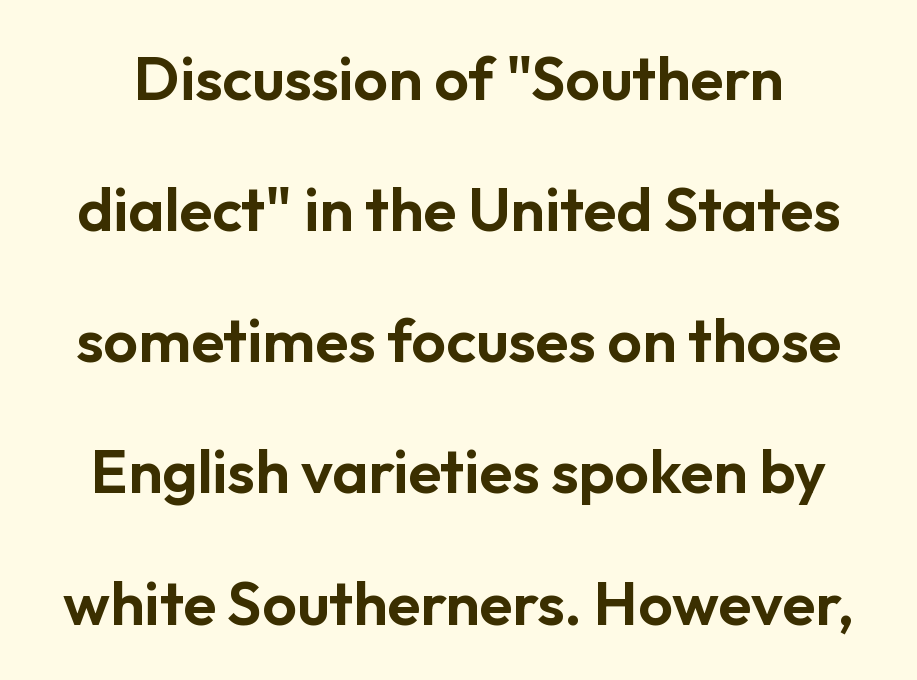
Characters follow at the spacing the type designer built in. Vertically, the passage feels expansive, rows floating well apart. This sample has the flowing, uneven cadence of proportional lettering. The letters stand straight up with perfectly vertical stems.
